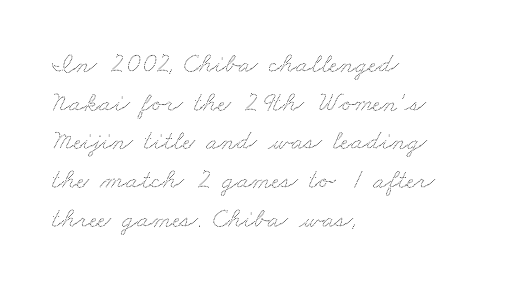
The image shows 28 px wide type; set left-aligned, normal line spacing (1.38x), normal letter spacing, not underlined; low stroke contrast and a small x-height.
